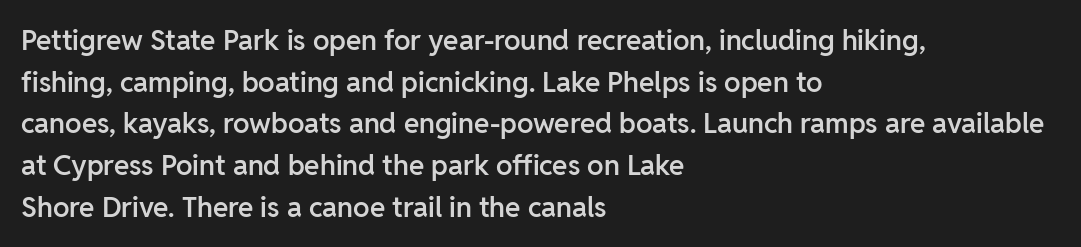
The image shows 28 px semibold sans-serif type, upright; set left-aligned, normal line spacing (1.49x), normal letter spacing, not underlined; low stroke contrast and a medium x-height.
